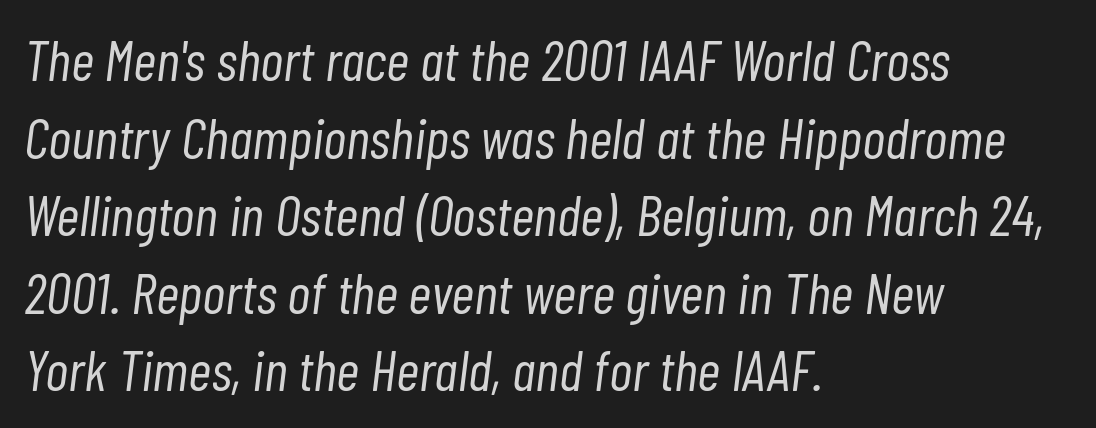
The image shows 57 px light, condensed type, italic (leaning right); set left-aligned, normal line spacing (1.36x), normal letter spacing, not underlined; low stroke contrast and a medium x-height.
